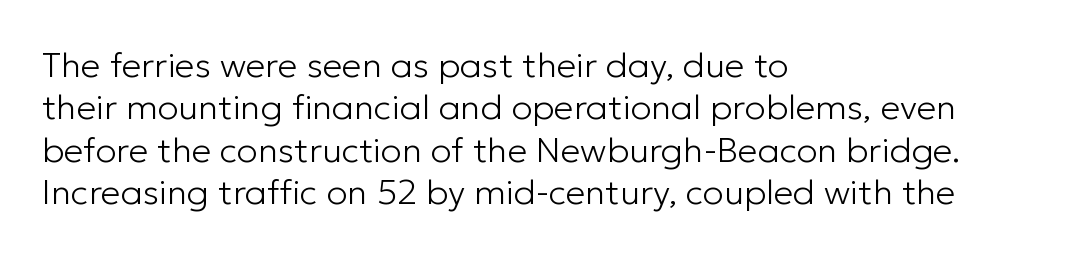
{"serif": "no", "italic": "no", "bold": "no", "weight": "light", "width": "normal", "stroke_contrast": "low", "x_height": "medium", "monospaced": "no", "underline": "no", "align": "left", "line_spacing_ratio": 1.21, "letter_spacing": "normal", "letter_spacing_em": 0.0, "glyph_px": 35}
